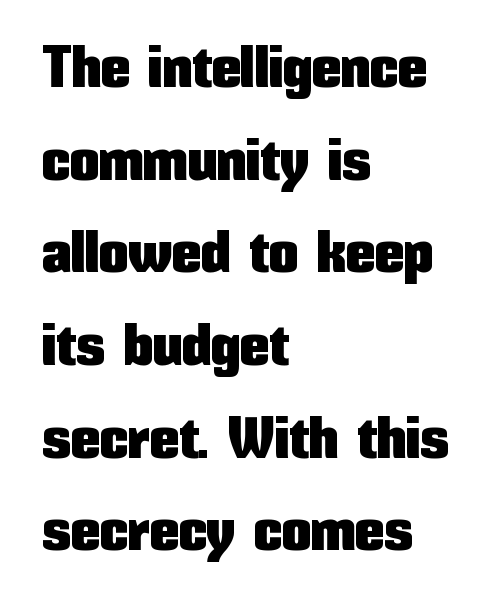
Students, note that the glyphs here touch the page at normal intervals. The space beneath each line is pristine and unruled. This is sans-serif lettering, the kind often seen on screens and signage. If you measured baseline to baseline, you'd find a middling distance.
